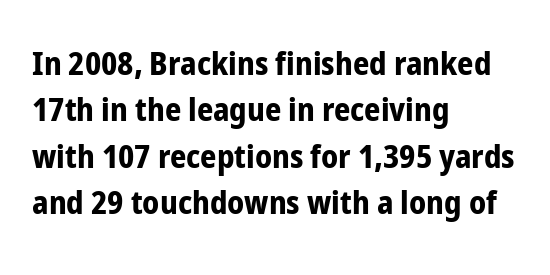
Q: Is the text bold? A: Yes.
Q: Is the text italic (slanted)? A: No, it is upright.
Q: Is the typeface a serif or a sans-serif typeface? A: Sans-serif.
Q: Is the text underlined? A: No.
Q: How is the paragraph aligned? A: Left-aligned.
Q: Is the spacing between letters normal or unusually wide? A: Normal.
Q: Is the spacing between lines tight, normal or loose? A: Normal.
Q: Width (condensed, normal, or wide)? A: Condensed.
Q: Stroke contrast? A: Low.
Q: x-height? A: Medium.
Q: Monospaced? A: No.
